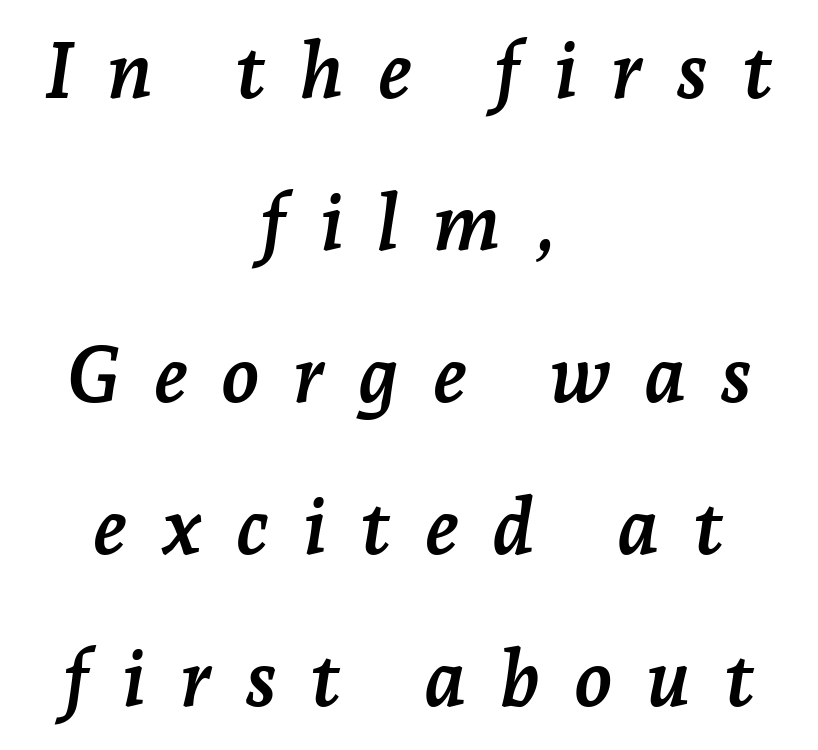
{"serif": "yes", "italic": "yes", "lean": "right", "slant_degrees": 7, "bold": "yes", "weight": "semibold", "width": "normal", "stroke_contrast": "low", "x_height": "medium", "monospaced": "no", "underline": "no", "align": "center", "line_spacing": "loose", "line_spacing_ratio": 1.95, "letter_spacing": "wide", "letter_spacing_em": 0.43, "glyph_px": 78}
